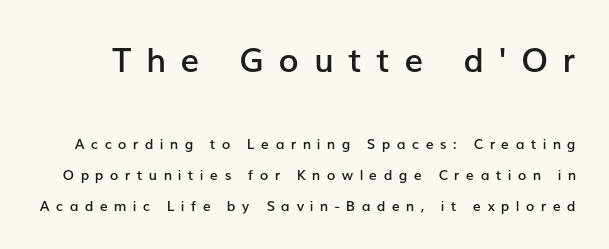
Q: Is the text bold? A: Semi-bold.
Q: Is the text italic (slanted)? A: No, it is upright.
Q: Is the typeface a serif or a sans-serif typeface? A: Sans-serif.
Q: Is the text underlined? A: No.
Q: Is the spacing between letters normal or unusually wide? A: Unusually wide.
Q: Is the spacing between lines tight, normal or loose? A: Loose.
Q: Which block of text is set in a larger size, the first (top) or the second (bottom)? A: The first (top) one.
Q: Width (condensed, normal, or wide)? A: Normal.
Q: Stroke contrast? A: Low.
Q: x-height? A: Medium.
Q: Monospaced? A: No.
